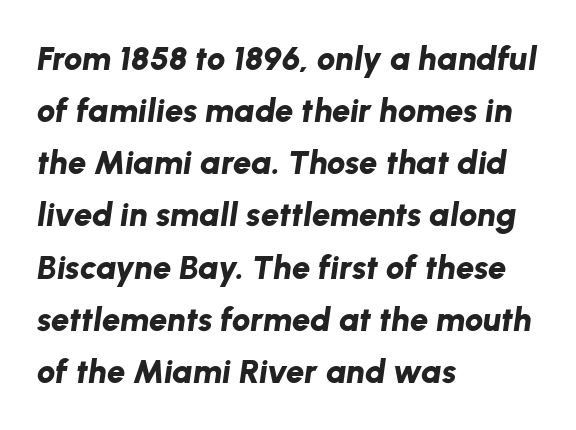
{"italic": "yes", "lean": "right", "slant_degrees": 8, "bold": "yes", "weight": "bold", "width": "normal", "stroke_contrast": "low", "x_height": "medium", "monospaced": "no", "underline": "no", "align": "left", "line_spacing": "normal", "line_spacing_ratio": 1.58, "letter_spacing": "normal", "letter_spacing_em": 0.0, "glyph_px": 33}
